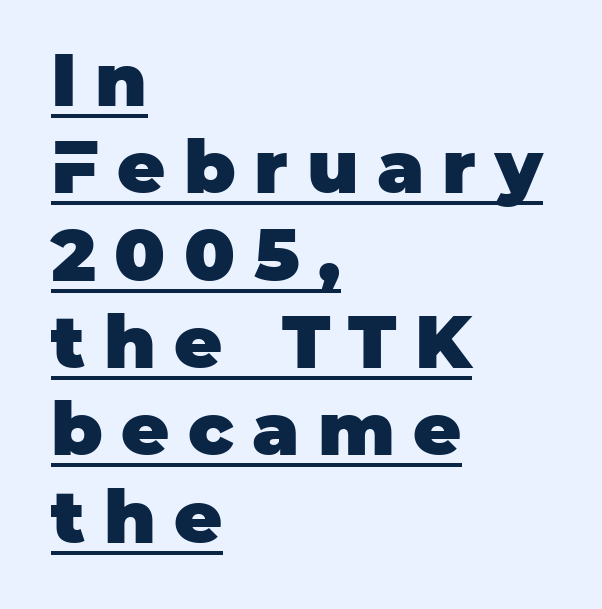
{"serif": "no", "italic": "no", "bold": "yes", "weight": "heavy", "width": "normal", "stroke_contrast": "low", "x_height": "large", "monospaced": "no", "underline": "yes", "align": "left", "line_spacing_ratio": 1.18, "letter_spacing": "wide", "letter_spacing_em": 0.25, "glyph_px": 74}
